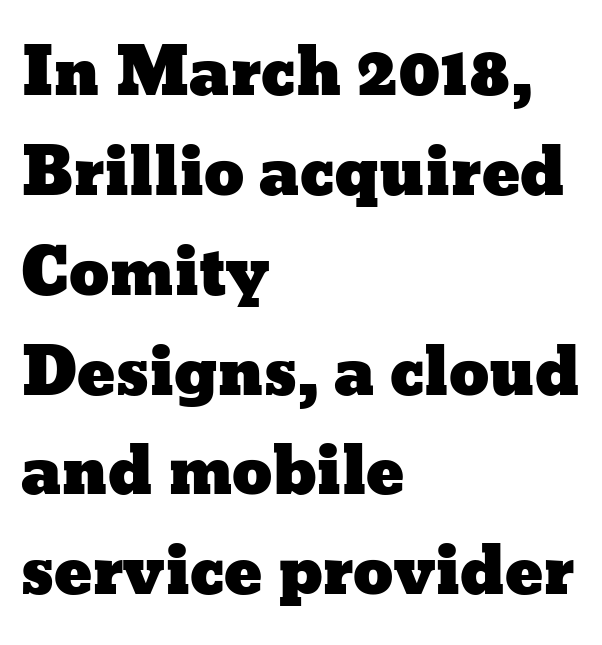
The image shows 64 px wide type, upright; set left-aligned, normal line spacing (1.56x), normal letter spacing, not underlined; low stroke contrast and a medium x-height.
